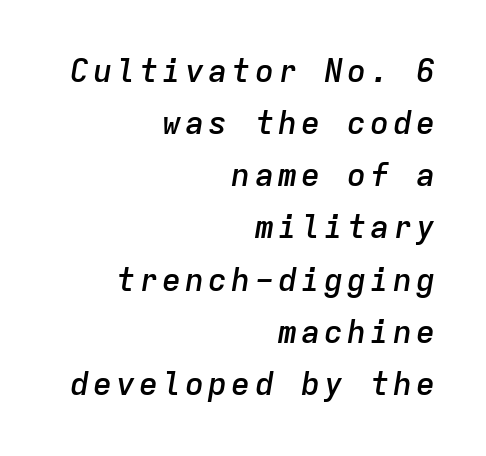
Interline gaps are of average width in this sample. Do the characters align in a grid? Yes, the font is monospaced. Bold? Not quite — semibold, heavier than regular but stopping short. Glance below the letters and you will spot only blank space. The lines are quadded right. The specimen reads as italic at a glance.
